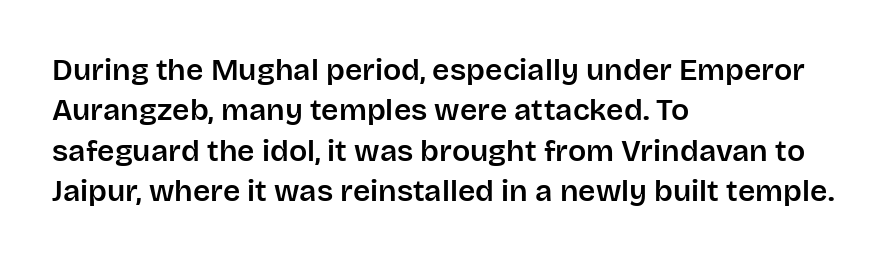
These lines were composed using upright roman letters. The lines are quadded left. These lines sit exactly where default settings would place them. Looks like regular typesetting: each glyph gets only the width it needs.
